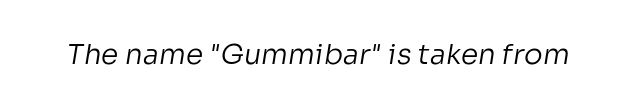
Descenders hang freely into open space. You could call the tracking neutral — neither tight nor loose. A typesetter would label this face a sans. Character widths vary here, with narrow letters taking less room than wide ones. Stems and bowls with no extra thickness — not bold.
